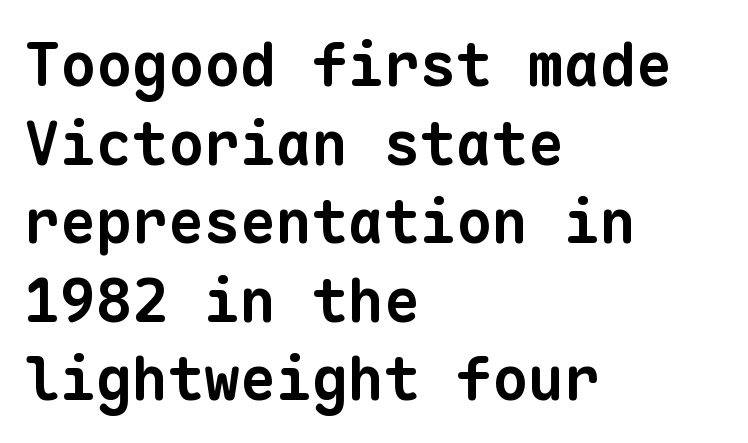
{"serif": "no", "bold": "yes", "weight": "bold", "width": "normal", "stroke_contrast": "low", "x_height": "medium", "monospaced": "yes", "underline": "no", "align": "left", "line_spacing": "normal", "line_spacing_ratio": 1.31, "letter_spacing": "normal", "letter_spacing_em": 0.0, "glyph_px": 60}
